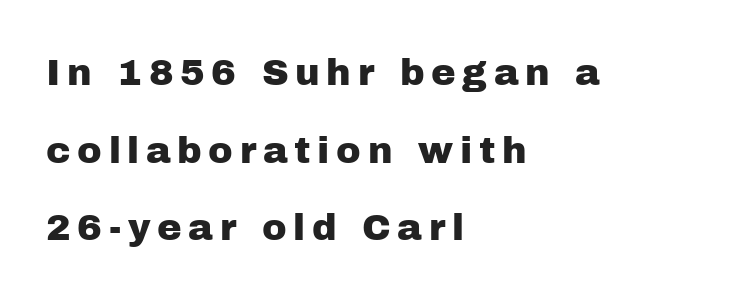
The space beneath each line is pristine and unruled. In terms of letterform style, serifs are entirely absent. Horizontally, the lines are justified to the leading edge only. Unlike italic type, these characters show no tilt at all.
